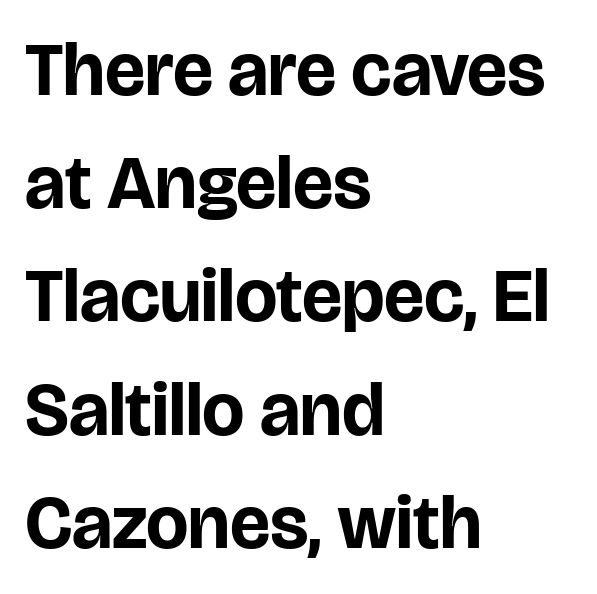
{"serif": "no", "italic": "no", "bold": "yes", "weight": "bold", "width": "normal", "stroke_contrast": "low", "x_height": "large", "monospaced": "no", "underline": "no", "align": "left", "line_spacing": "normal", "line_spacing_ratio": 1.51, "letter_spacing": "normal", "letter_spacing_em": 0.0, "glyph_px": 75}
